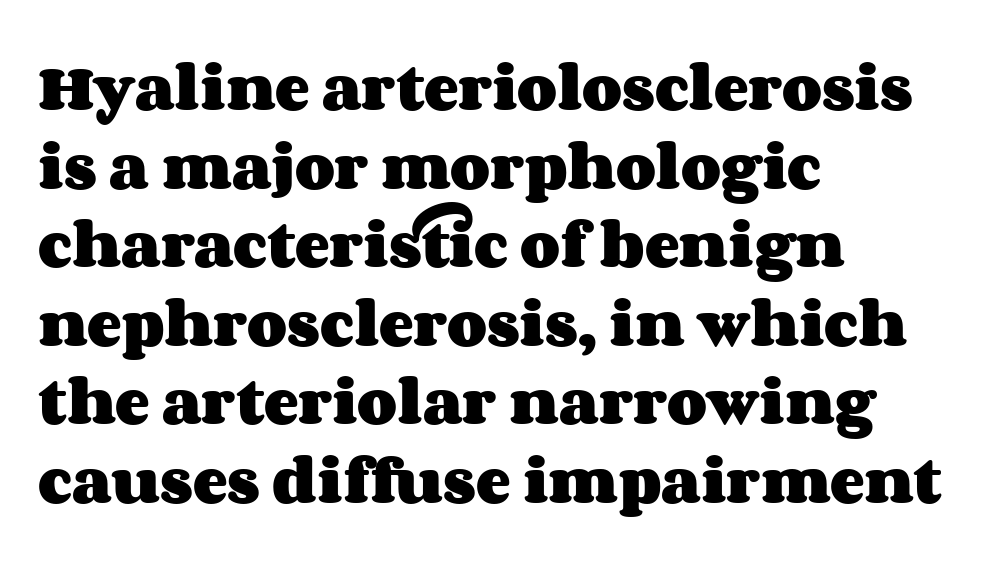
Where is the straight margin? On the left. A typesetter would mark this as roman, not italic. Decoration check: the copy has no underline. The passage shown is typed in a proportional face where columns would drift. The rendering keeps characters at their native spacing. The letters are bold, with thick, heavy strokes.
